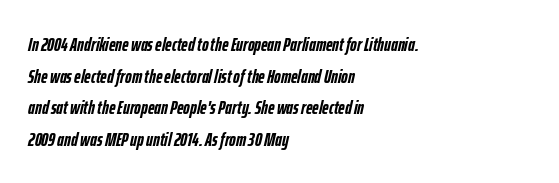
The image shows 20 px bold type, italic (leaning right); set left-aligned, normal line spacing (1.58x), normal letter spacing, not underlined.
